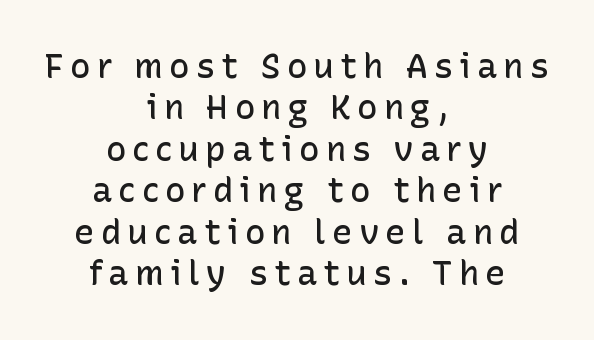
The typesetting leans somewhat heavy: a semibold. Typographically, this falls in the sans-serif category. The typesetter chose a symmetrical, centered arrangement here. Spacing verdict: proportional, widths tailored to each character. Descenders are the only things crossing below the line.
